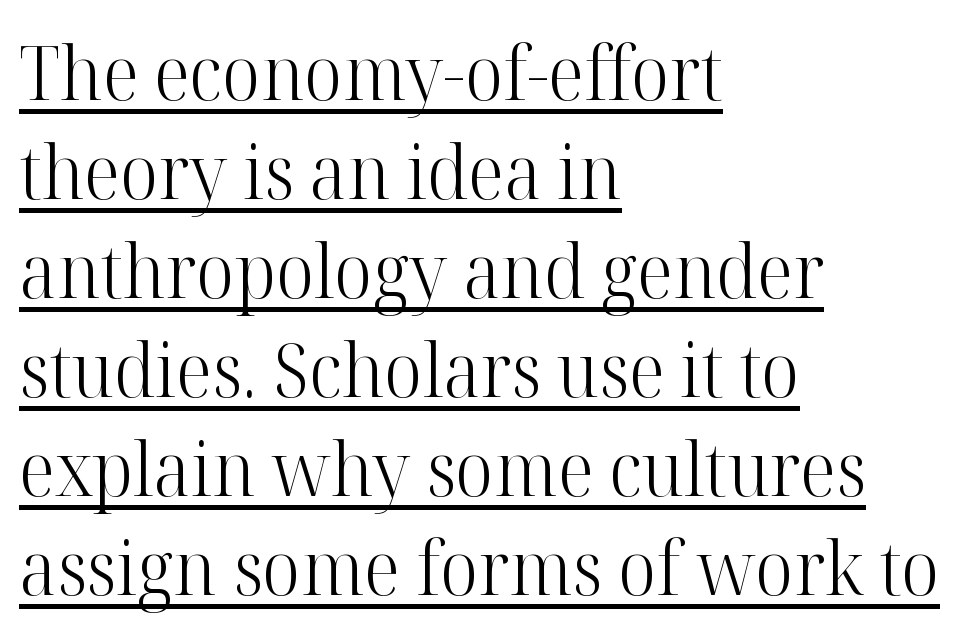
The image shows 75 px light serif type, upright; set left-aligned, normal line spacing (1.32x), normal letter spacing, underlined; high stroke contrast and a medium x-height.
